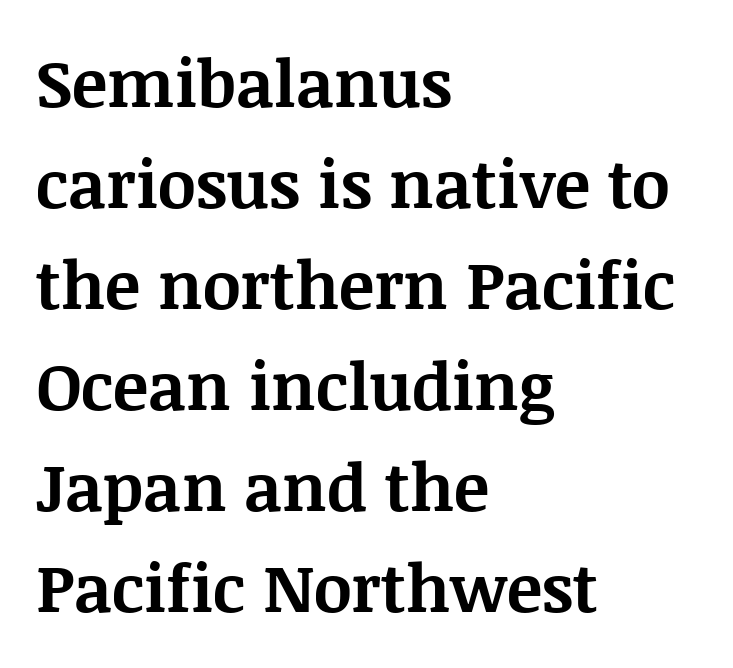
Is the type bold? Yes — the strokes are clearly thick and heavy. Line beginnings align vertically; line endings do not. The face used here is proportionally spaced, like ordinary book or web type. The letterforms sit shoulder to shoulder at normal distance. Underlining? Definitely not there.
